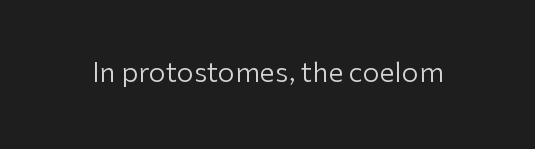
Has an underline been added? It has not. The type is set solid horizontally, with unmodified tracking. The characters are drawn with everyday or finer stroke widths. Every character sits straight up, as roman type does.
